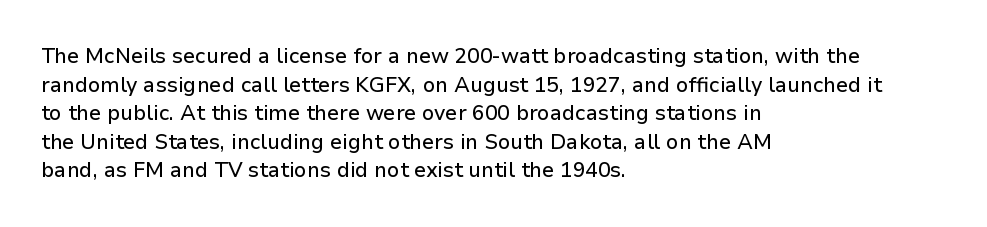
The rendering keeps characters at their native spacing. Does the lettering tilt? It doesn't — this is upright. Descender tails drop into unmarked territory. The lines sit at an ordinary, default distance from one another. One-word summary of the alignment: left.
